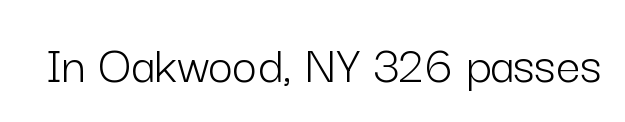
Q: Is the text bold? A: No.
Q: Is the text italic (slanted)? A: No, it is upright.
Q: Is the typeface a serif or a sans-serif typeface? A: Sans-serif.
Q: Is the text underlined? A: No.
Q: Is the spacing between letters normal or unusually wide? A: Normal.
Q: Width (condensed, normal, or wide)? A: Normal.
Q: Stroke contrast? A: Low.
Q: x-height? A: Medium.
Q: Monospaced? A: No.
